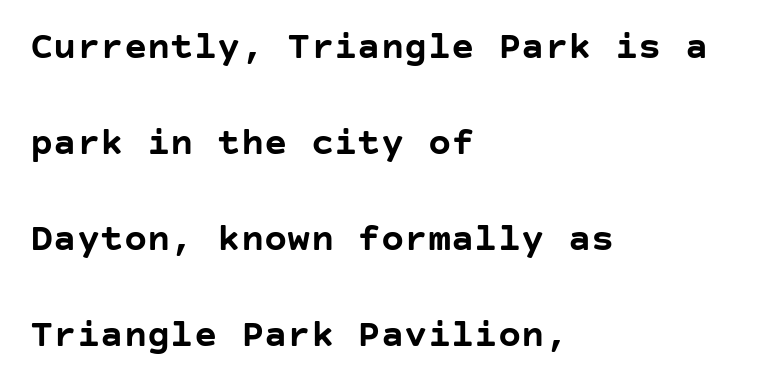
The image shows 39 px semibold sans-serif type, upright; set left-aligned, loose line spacing (2.46x), normal letter spacing, not underlined; low stroke contrast and a large x-height.
